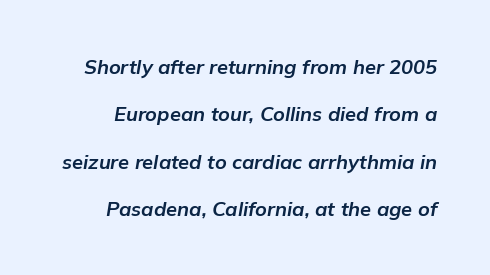
{"italic": "yes", "lean": "right", "slant_degrees": 9, "bold": "yes", "underline": "no", "line_spacing": "loose", "line_spacing_ratio": 2.37, "letter_spacing": "normal", "letter_spacing_em": 0.0, "glyph_px": 20}
